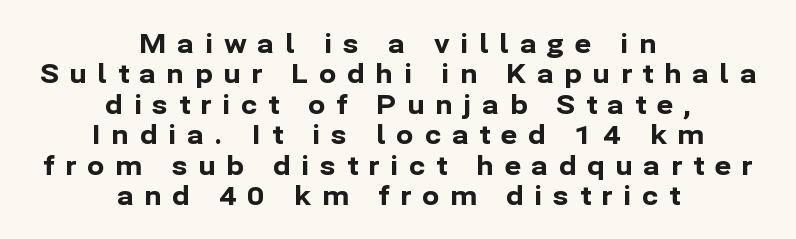
The image shows 26 px bold type, upright; set centered, line spacing 1.17x, unusually wide letter spacing (+0.41 em), not underlined.
